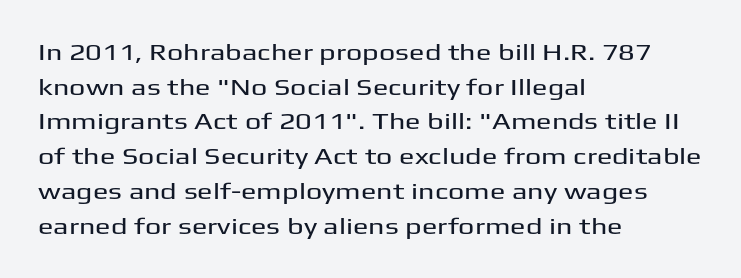
The image shows 23 px text type, upright; set left-aligned, normal line spacing (1.51x), normal letter spacing, not underlined.
